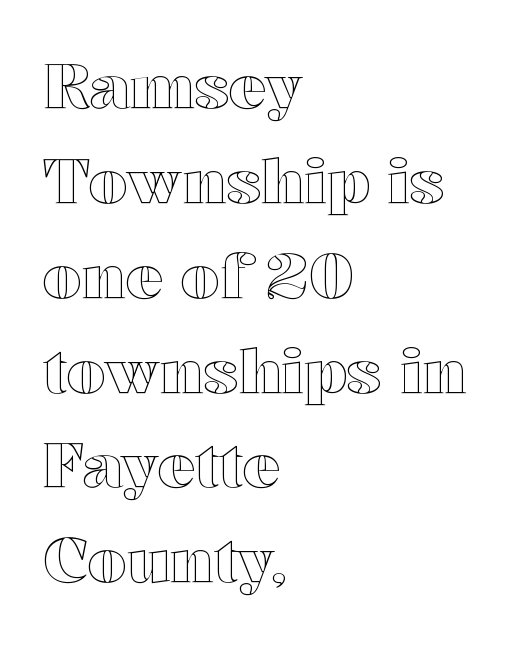
Q: Is the text italic (slanted)? A: No, it is upright.
Q: Is the text underlined? A: No.
Q: How is the paragraph aligned? A: Left-aligned.
Q: Is the spacing between letters normal or unusually wide? A: Normal.
Q: Is the spacing between lines tight, normal or loose? A: Normal.
Q: Width (condensed, normal, or wide)? A: Wide.
Q: x-height? A: Medium.
Q: Monospaced? A: No.
